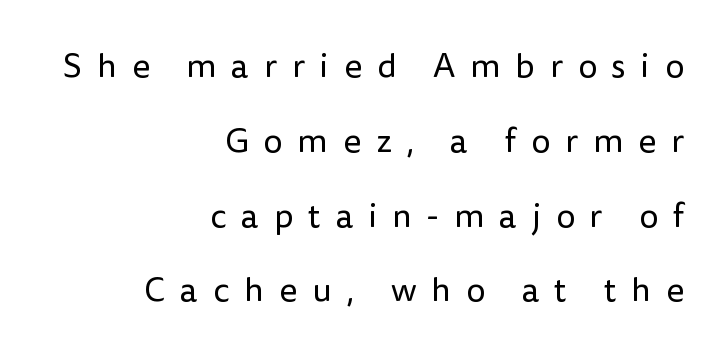
{"serif": "no", "italic": "no", "bold": "no", "weight": "regular", "width": "normal", "stroke_contrast": "low", "x_height": "medium", "monospaced": "no", "underline": "no", "align": "right", "line_spacing": "loose", "line_spacing_ratio": 2.2, "letter_spacing": "wide", "letter_spacing_em": 0.44, "glyph_px": 34}
